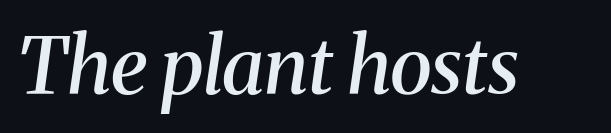
Q: Is the text bold? A: Semi-bold.
Q: Is the text italic (slanted)? A: Yes, it leans right by about 8 degrees.
Q: Is the typeface a serif or a sans-serif typeface? A: Serif.
Q: Is the text underlined? A: No.
Q: Is the spacing between letters normal or unusually wide? A: Normal.
Q: Width (condensed, normal, or wide)? A: Normal.
Q: Stroke contrast? A: Medium.
Q: x-height? A: Medium.
Q: Monospaced? A: No.
